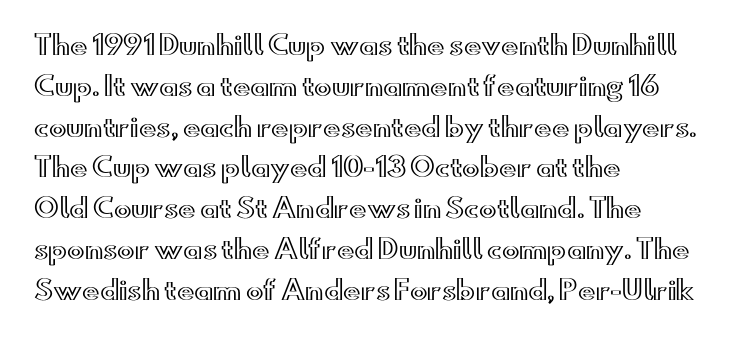
Q: Is the text italic (slanted)? A: No, it is upright.
Q: Is the text underlined? A: No.
Q: How is the paragraph aligned? A: Left-aligned.
Q: Is the spacing between letters normal or unusually wide? A: Normal.
Q: Is the spacing between lines tight, normal or loose? A: Normal.
